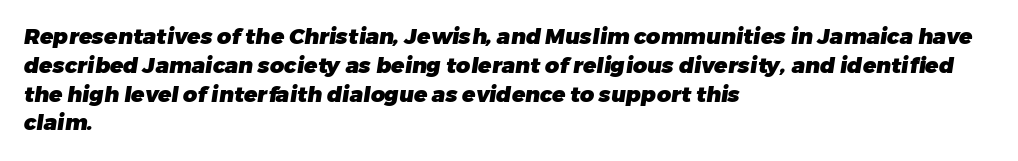
Q: Is the text bold? A: Yes.
Q: Is the text underlined? A: No.
Q: How is the paragraph aligned? A: Left-aligned.
Q: Is the spacing between letters normal or unusually wide? A: Normal.
Q: Is the spacing between lines tight, normal or loose? A: Normal.
